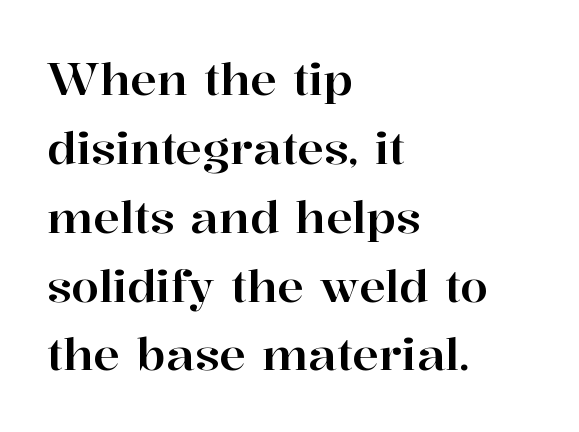
{"serif": "yes", "italic": "no", "width": "normal", "stroke_contrast": "high", "x_height": "medium", "monospaced": "no", "underline": "no", "align": "left", "line_spacing": "normal", "line_spacing_ratio": 1.53, "letter_spacing": "normal", "letter_spacing_em": 0.0, "glyph_px": 45}
